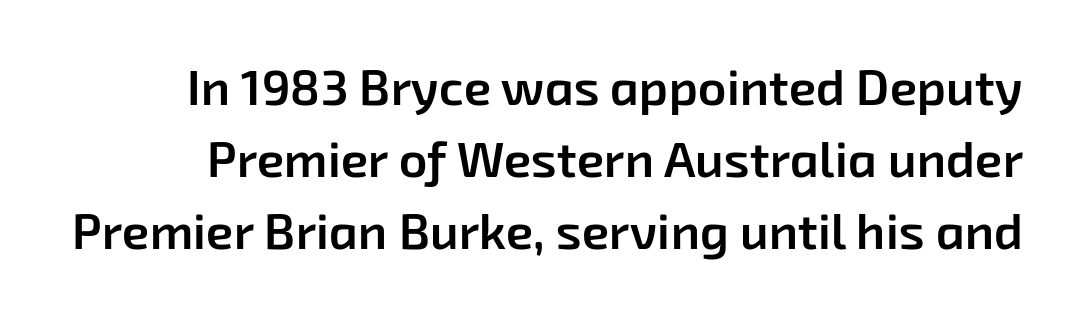
The image shows 50 px semibold sans-serif type; set normal line spacing (1.44x), normal letter spacing, not underlined; low stroke contrast and a medium x-height.
